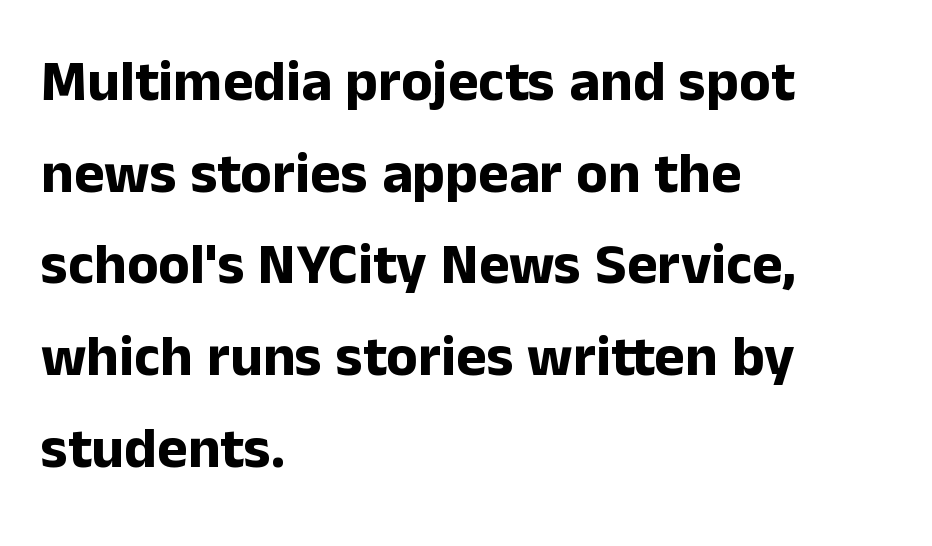
Casual observation: everything's shoved over to the left. Is this a sans? Yes — the strokes have no serifs. Quick note: underline off. A normal amount of white space separates one row of letters from the next. The strokes are fattened all the way to bold. The face used here is proportionally spaced, like ordinary book or web type.
